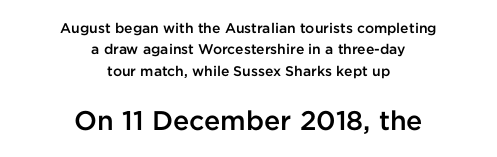
The image shows 27 px text type, upright; set centered, normal line spacing (1.52x), normal letter spacing, not underlined; the second (bottom) block is 1.93x larger.
